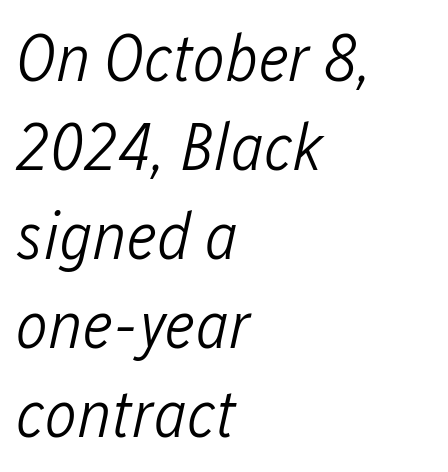
The image shows 68 px light, condensed type, italic (leaning right); set left-aligned, normal line spacing (1.31x), normal letter spacing, not underlined; low stroke contrast and a medium x-height.
